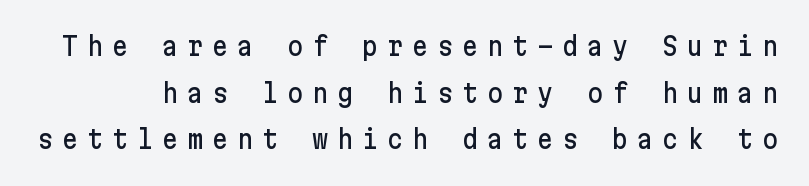
Q: Is the text italic (slanted)? A: No, it is upright.
Q: Is the text underlined? A: No.
Q: Is the spacing between letters normal or unusually wide? A: Unusually wide.
